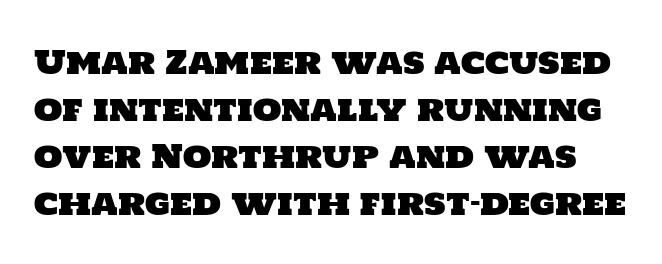
{"serif": "no", "width": "normal", "stroke_contrast": "low", "x_height": "large", "monospaced": "no", "underline": "no", "line_spacing": "normal", "line_spacing_ratio": 1.42, "letter_spacing": "normal", "letter_spacing_em": 0.0, "glyph_px": 33}
